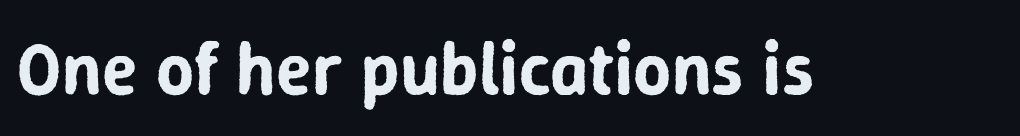
{"serif": "no", "italic": "no", "width": "normal", "stroke_contrast": "low", "x_height": "medium", "monospaced": "no", "underline": "no", "letter_spacing": "normal", "letter_spacing_em": 0.0, "glyph_px": 74}
